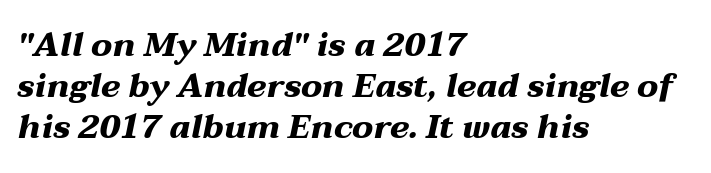
{"italic": "yes", "lean": "right", "slant_degrees": 12, "bold": "yes", "weight": "heavy", "width": "wide", "stroke_contrast": "medium", "x_height": "medium", "monospaced": "no", "underline": "no", "align": "left", "line_spacing_ratio": 1.24, "letter_spacing": "normal", "letter_spacing_em": 0.0, "glyph_px": 33}
